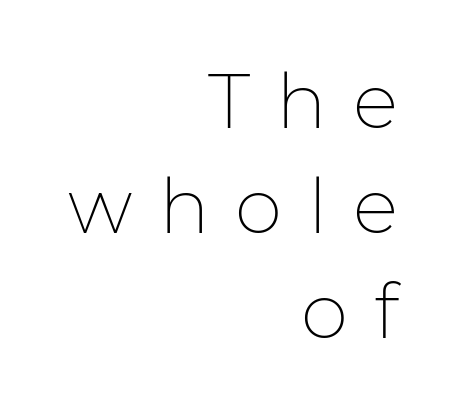
The image shows 76 px thin sans-serif type, upright; set right-aligned, normal line spacing (1.38x), unusually wide letter spacing (+0.34 em), not underlined; low stroke contrast and a medium x-height.
